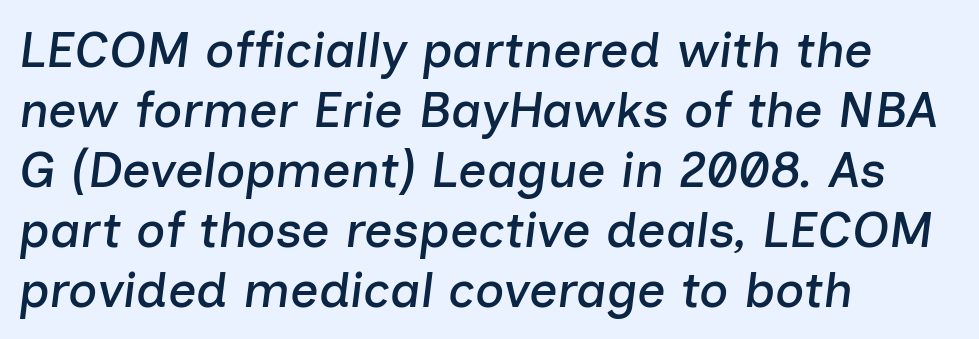
{"italic": "yes", "lean": "right", "slant_degrees": 7, "width": "normal", "stroke_contrast": "low", "x_height": "medium", "monospaced": "no", "underline": "no", "align": "left", "line_spacing_ratio": 1.2, "letter_spacing": "normal", "letter_spacing_em": 0.0, "glyph_px": 50}
